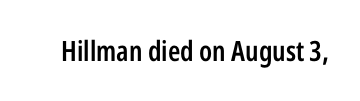
Q: Is the text bold? A: Semi-bold.
Q: Is the text italic (slanted)? A: No, it is upright.
Q: Is the typeface a serif or a sans-serif typeface? A: Sans-serif.
Q: Is the text underlined? A: No.
Q: Is the spacing between letters normal or unusually wide? A: Normal.
Q: Width (condensed, normal, or wide)? A: Condensed.
Q: Stroke contrast? A: Low.
Q: x-height? A: Medium.
Q: Monospaced? A: No.
